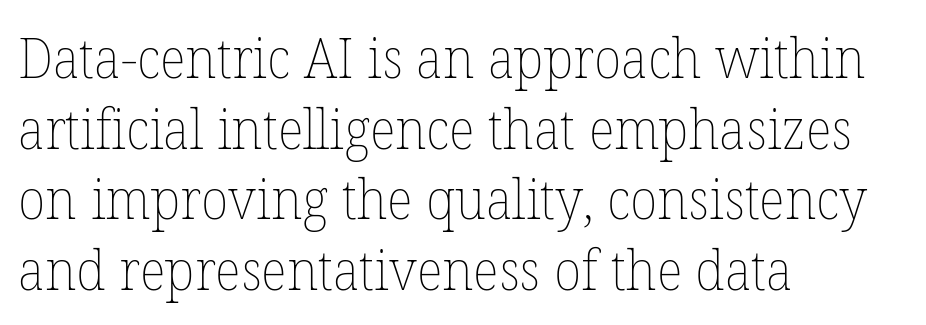
The image shows 56 px thin type, upright; set left-aligned, normal line spacing (1.26x), normal letter spacing, not underlined; low stroke contrast and a medium x-height.
